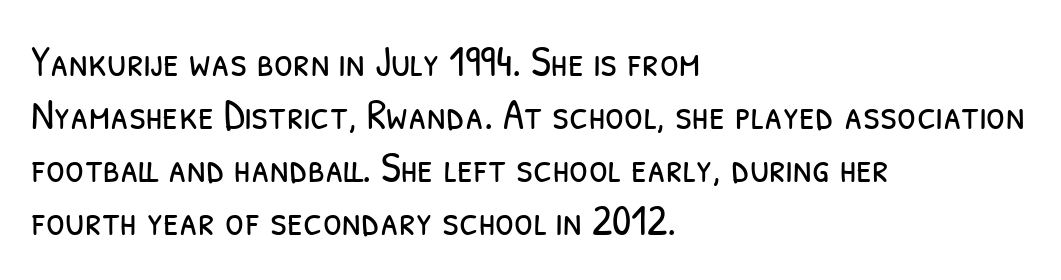
In terms of letterspacing, this is plain default setting. Underlining? Definitely not there. Stroke mass is kept to a normal reading level or below. Think of a printed novel: that variable character pitch is what you see here.
